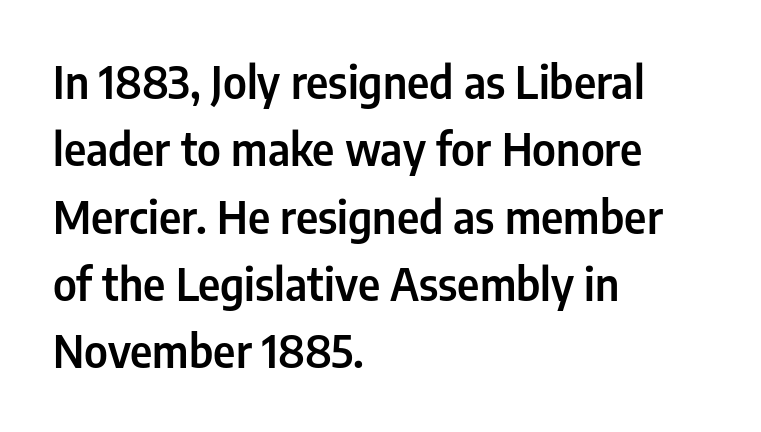
The lettering stays uniformly vertical, giving the passage a roman look. The rendering uses natural spacing where letterforms have individual widths. One-word summary of the alignment: left. Compared with typical paragraphs, the rows here are spaced about the same.
